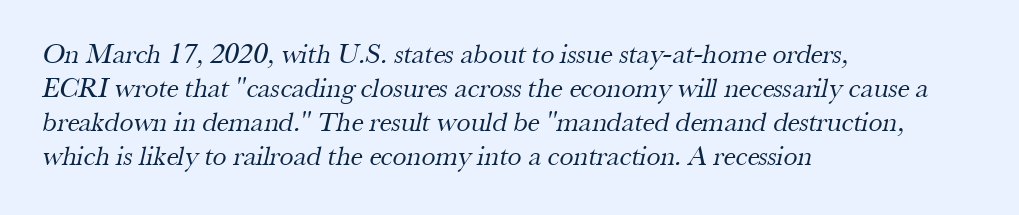
Q: Is the text bold? A: No.
Q: Is the typeface a serif or a sans-serif typeface? A: Serif.
Q: Is the text underlined? A: No.
Q: How is the paragraph aligned? A: Left-aligned.
Q: Is the spacing between letters normal or unusually wide? A: Normal.
Q: Width (condensed, normal, or wide)? A: Normal.
Q: Stroke contrast? A: Medium.
Q: x-height? A: Small.
Q: Monospaced? A: No.
